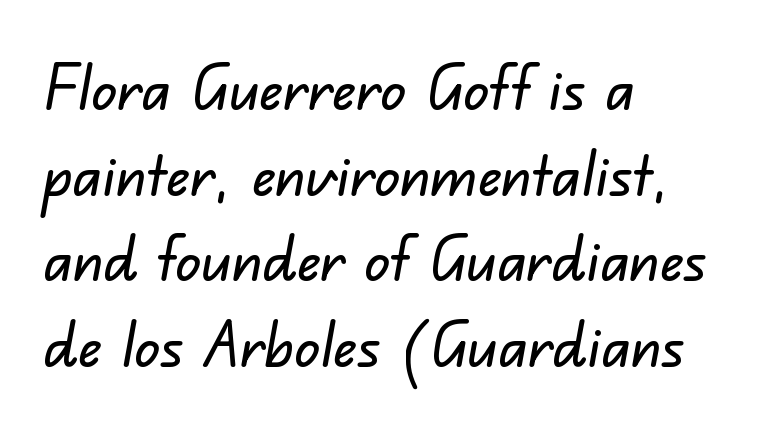
Vertical spacing — default. The tracking reads as untouched default to a designer's eye. Visually the block forms a straight wall on the left and a jagged coastline on the right. Check under the words: just untouched page. Do the characters align in a grid? No, the font is proportional.
